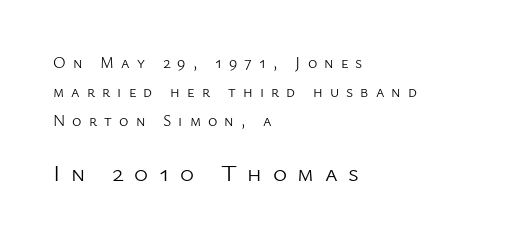
The image shows 24 px text type, upright; set left-aligned, line spacing 1.8x, unusually wide letter spacing (+0.44 em), not underlined; the second (bottom) block is 1.5x larger.
